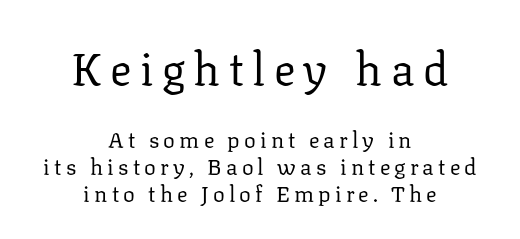
Q: Is the text bold? A: No.
Q: Is the text italic (slanted)? A: No, it is upright.
Q: Is the typeface a serif or a sans-serif typeface? A: Serif.
Q: Is the text underlined? A: No.
Q: How is the paragraph aligned? A: Centered.
Q: Which block of text is set in a larger size, the first (top) or the second (bottom)? A: The first (top) one.
Q: Width (condensed, normal, or wide)? A: Normal.
Q: Stroke contrast? A: Low.
Q: x-height? A: Medium.
Q: Monospaced? A: No.
